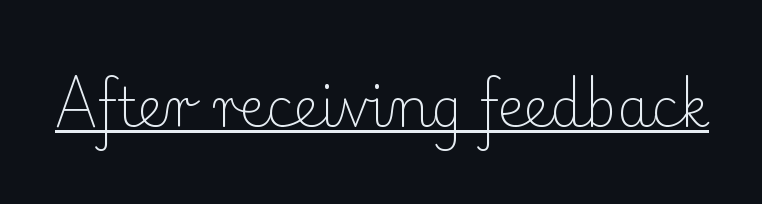
{"serif": "yes", "italic": "no", "bold": "no", "weight": "light", "width": "normal", "stroke_contrast": "low", "x_height": "small", "monospaced": "no", "underline": "yes", "letter_spacing": "normal", "letter_spacing_em": 0.0, "glyph_px": 53}
